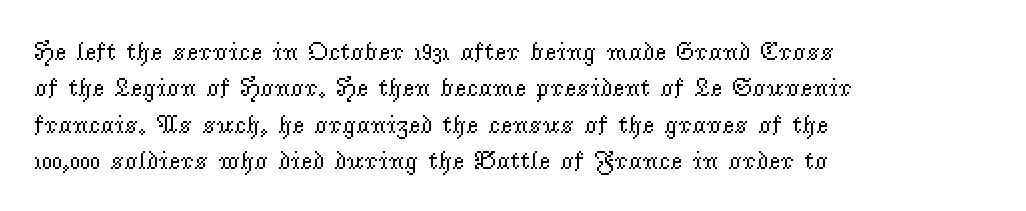
The image shows 26 px text type, upright; set left-aligned, normal line spacing (1.4x), normal letter spacing, not underlined.
